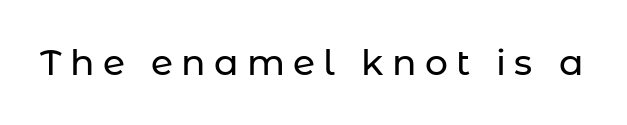
The image shows 36 px sans-serif type, upright; set unusually wide letter spacing (+0.23 em), not underlined; low stroke contrast and a medium x-height.
